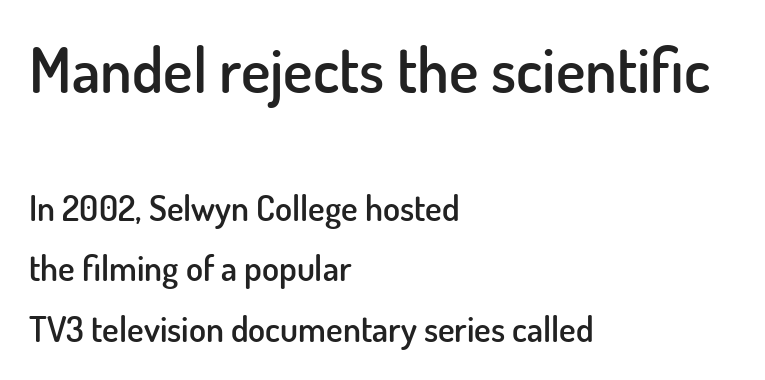
The image shows 62 px semibold sans-serif type, upright; set left-aligned, line spacing 1.72x, normal letter spacing, not underlined; the first (top) block is 1.77x larger; low stroke contrast and a small x-height.
